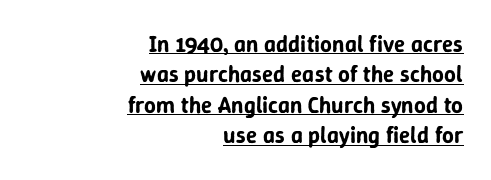
{"italic": "no", "underline": "yes", "align": "right", "line_spacing": "normal", "line_spacing_ratio": 1.32, "letter_spacing": "normal", "letter_spacing_em": 0.0, "glyph_px": 23}
